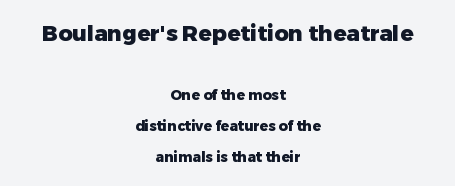
If you folded the block vertically in half, each line would mirror itself in length. Compared with an ordinary text face, these strokes are far heavier — a full bold. Ordinary non-slanted type is in use. Any mark beneath the type? The region is blank. Observe the ordinary spacing: letters are neighbours, not strangers.
